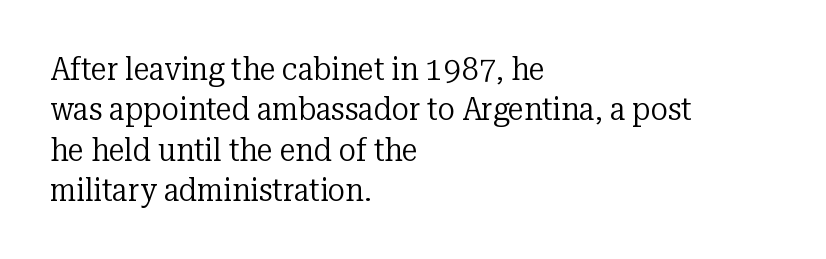
The image shows 32 px regular-weight serif type, upright; set left-aligned, normal line spacing (1.26x), normal letter spacing, not underlined; low stroke contrast and a medium x-height.
